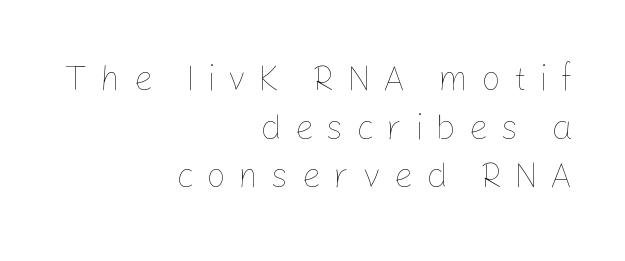
Q: Is the text bold? A: No.
Q: Is the text italic (slanted)? A: No, it is upright.
Q: Is the text underlined? A: No.
Q: How is the paragraph aligned? A: Right-aligned.
Q: Is the spacing between letters normal or unusually wide? A: Unusually wide.
Q: Is the spacing between lines tight, normal or loose? A: Normal.
Q: Width (condensed, normal, or wide)? A: Normal.
Q: Stroke contrast? A: Low.
Q: x-height? A: Medium.
Q: Monospaced? A: No.
